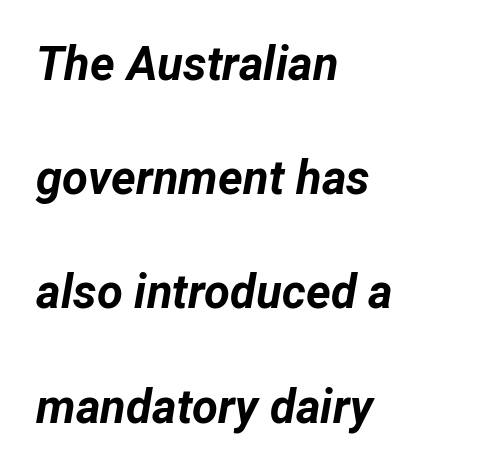
Q: Is the text bold? A: Yes.
Q: Is the text italic (slanted)? A: Yes, it leans right by about 12 degrees.
Q: Is the text underlined? A: No.
Q: How is the paragraph aligned? A: Left-aligned.
Q: Is the spacing between letters normal or unusually wide? A: Normal.
Q: Is the spacing between lines tight, normal or loose? A: Loose.
Q: Width (condensed, normal, or wide)? A: Normal.
Q: Stroke contrast? A: Low.
Q: x-height? A: Medium.
Q: Monospaced? A: No.
